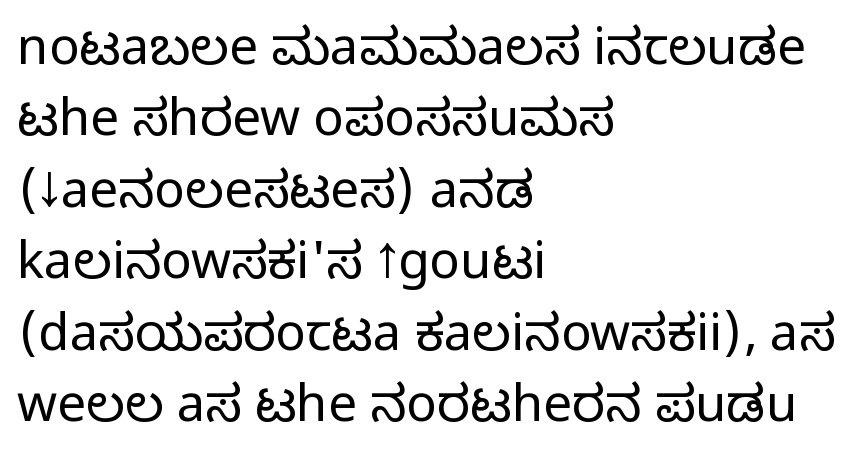
{"serif": "no", "italic": "no", "bold": "no", "weight": "regular", "width": "condensed", "stroke_contrast": "low", "x_height": "large", "monospaced": "no", "underline": "no", "align": "left", "line_spacing": "normal", "line_spacing_ratio": 1.4, "letter_spacing": "normal", "letter_spacing_em": 0.0, "glyph_px": 51}
